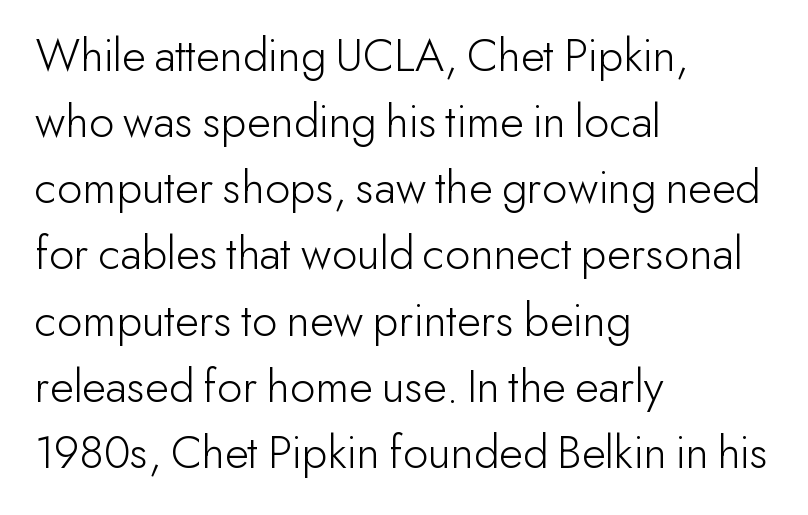
The image shows 49 px light sans-serif type, upright; set left-aligned, normal line spacing (1.35x), normal letter spacing, not underlined; low stroke contrast and a small x-height.
